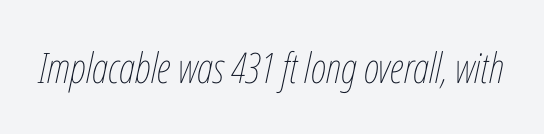
The image shows 42 px thin, condensed type, italic (leaning right); set normal letter spacing, not underlined; low stroke contrast and a medium x-height.
